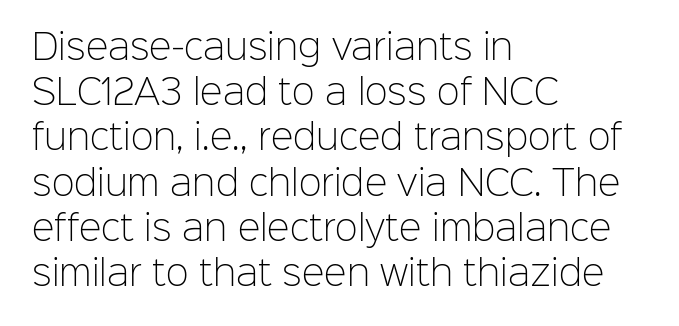
The image shows 34 px light sans-serif type, upright; set left-aligned, normal line spacing (1.33x), normal letter spacing, not underlined; low stroke contrast and a medium x-height.
